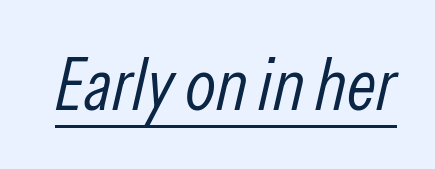
The image shows 72 px light, condensed type, italic (leaning right); set normal letter spacing, underlined; low stroke contrast and a medium x-height.
